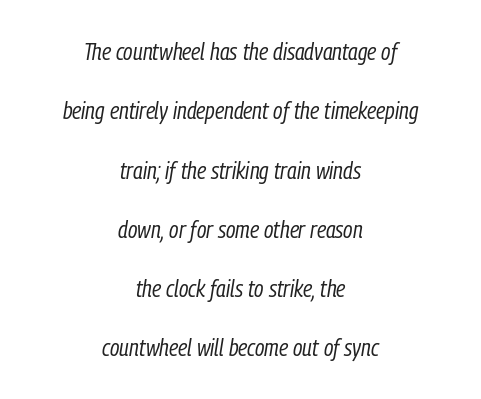
The image shows 24 px text type, italic (leaning right); set centered, loose line spacing (2.47x), normal letter spacing, not underlined.
